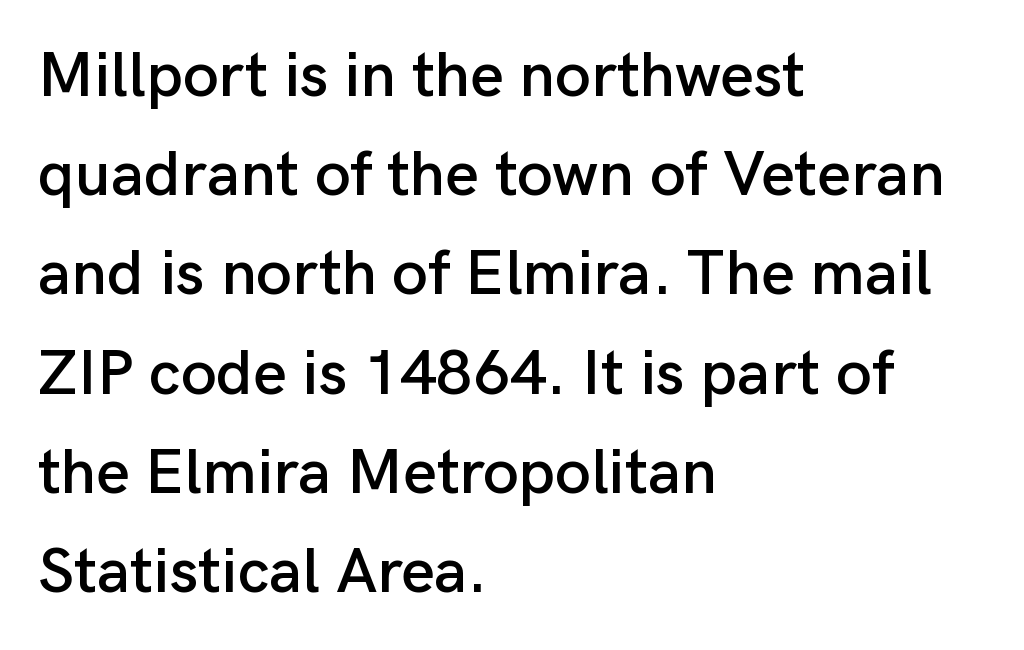
The image shows 64 px sans-serif type, upright; set left-aligned, normal line spacing (1.55x), normal letter spacing, not underlined; low stroke contrast and a medium x-height.
